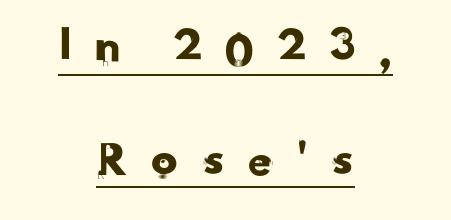
Varying glyph widths throughout — classic text-font behaviour. Line spacing here is loose. The passage shown has open, widely tracked lettering throughout. Typographically, this falls in the sans-serif category. The compositor balanced each line on the midline.
